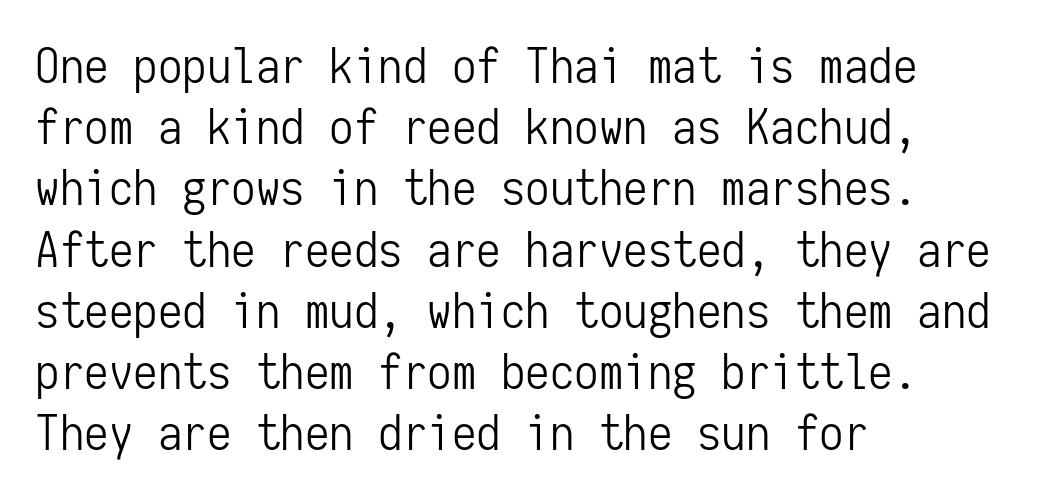
The image shows 49 px light, condensed sans-serif type, upright, monospaced; set left-aligned, normal line spacing (1.25x), normal letter spacing, not underlined; low stroke contrast and a medium x-height.
